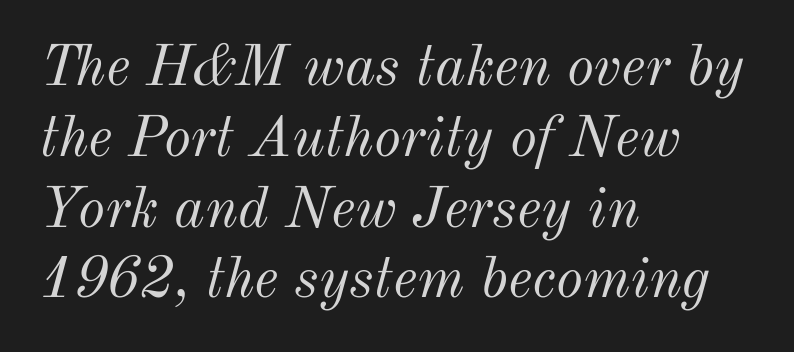
The image shows 58 px light type, italic (leaning right); set left-aligned, line spacing 1.22x, normal letter spacing, not underlined; medium stroke contrast and a small x-height.
